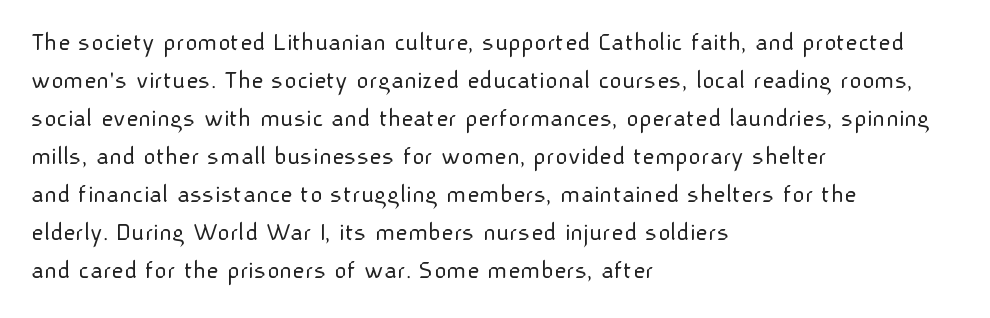
{"italic": "no", "bold": "no", "underline": "no", "align": "left", "line_spacing": "normal", "line_spacing_ratio": 1.41, "letter_spacing": "normal", "letter_spacing_em": 0.0, "glyph_px": 27}
